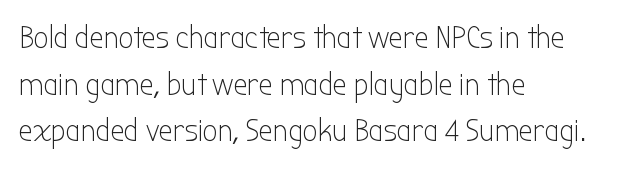
Q: Is the text bold? A: No.
Q: Is the text italic (slanted)? A: No, it is upright.
Q: Is the typeface a serif or a sans-serif typeface? A: Sans-serif.
Q: Is the text underlined? A: No.
Q: How is the paragraph aligned? A: Left-aligned.
Q: Is the spacing between letters normal or unusually wide? A: Normal.
Q: Is the spacing between lines tight, normal or loose? A: Normal.
Q: Width (condensed, normal, or wide)? A: Condensed.
Q: Stroke contrast? A: Low.
Q: x-height? A: Medium.
Q: Monospaced? A: No.
